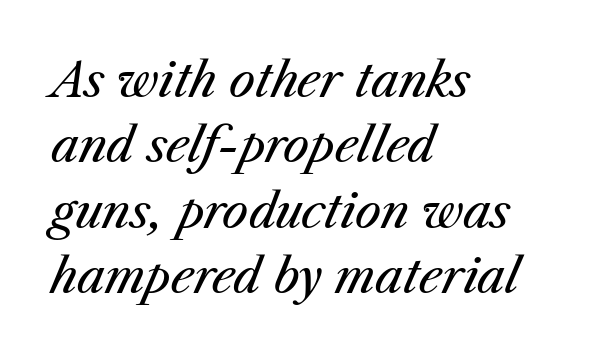
{"italic": "yes", "lean": "right", "slant_degrees": 23, "bold": "no", "weight": "regular", "width": "normal", "stroke_contrast": "medium", "x_height": "medium", "monospaced": "no", "underline": "no", "align": "left", "line_spacing": "normal", "line_spacing_ratio": 1.39, "letter_spacing": "normal", "letter_spacing_em": 0.0, "glyph_px": 47}
